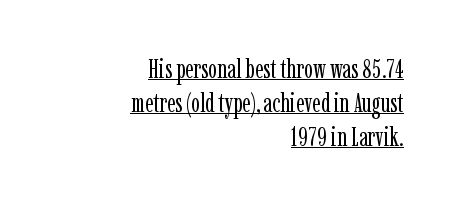
The image shows 26 px text type, upright; set right-aligned, normal line spacing (1.3x), normal letter spacing, underlined.
